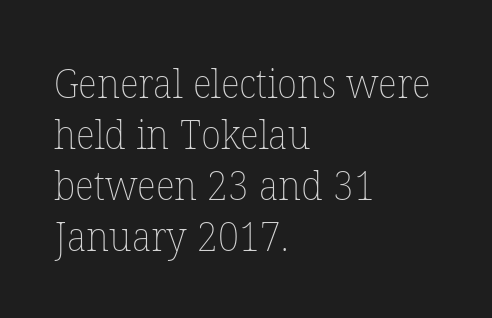
The image shows 41 px thin type, upright; set left-aligned, line spacing 1.24x, normal letter spacing, not underlined; low stroke contrast and a medium x-height.
